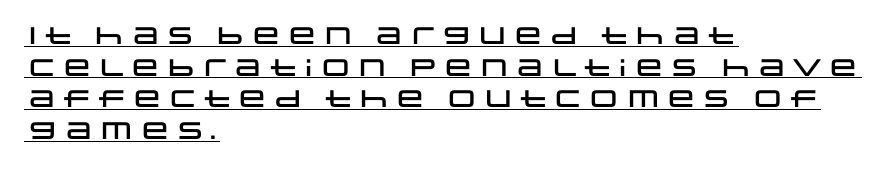
Italic: no, the glyphs are upright roman. Summary of vertical rhythm: regular, with standard interline spacing. Check the space under the baseline: a stroke is drawn there. Default kerning and tracking; the words read as compact shapes. In CSS terms this would be text-align: left.
